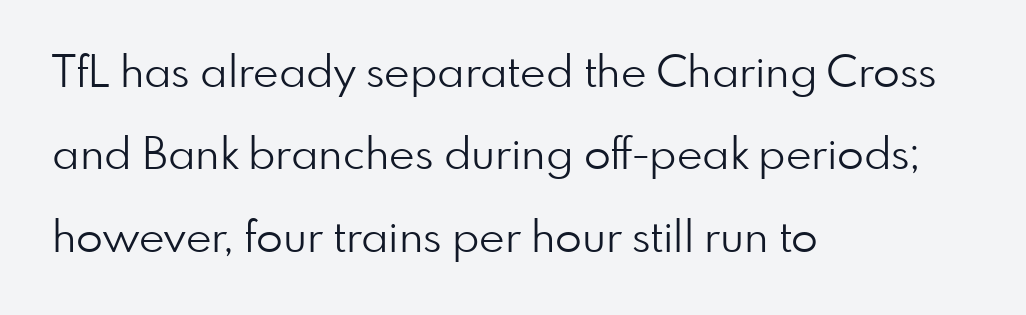
Is the letter spacing exaggerated? No — it looks like the ordinary default. Descenders hang freely into open space. Posture: straight, roman, zero tilt. The passage shown is typed in a proportional face where columns would drift. The ragged edge is on the right, which tells us the setting is flush left.
